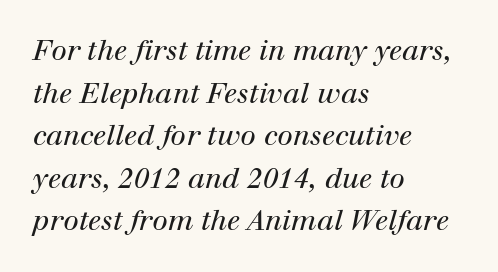
The image shows 28 px regular-weight serif type, italic (leaning right); set left-aligned, normal line spacing (1.52x), normal letter spacing, not underlined; high stroke contrast and a medium x-height.
